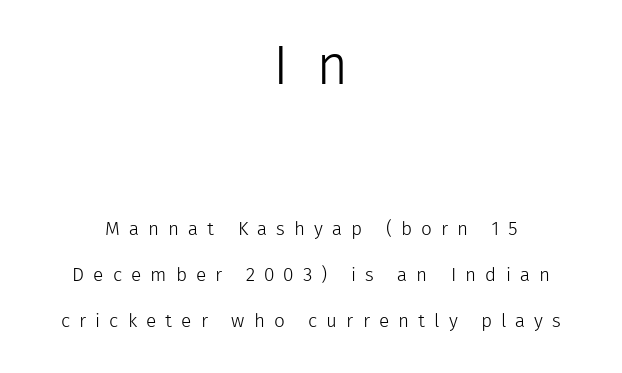
{"serif": "no", "italic": "no", "bold": "no", "weight": "light", "width": "normal", "stroke_contrast": "low", "x_height": "medium", "monospaced": "no", "underline": "no", "align": "center", "line_spacing": "loose", "line_spacing_ratio": 2.42, "letter_spacing": "wide", "letter_spacing_em": 0.48, "larger_block": "first", "size_ratio": 2.95, "glyph_px": 56}
